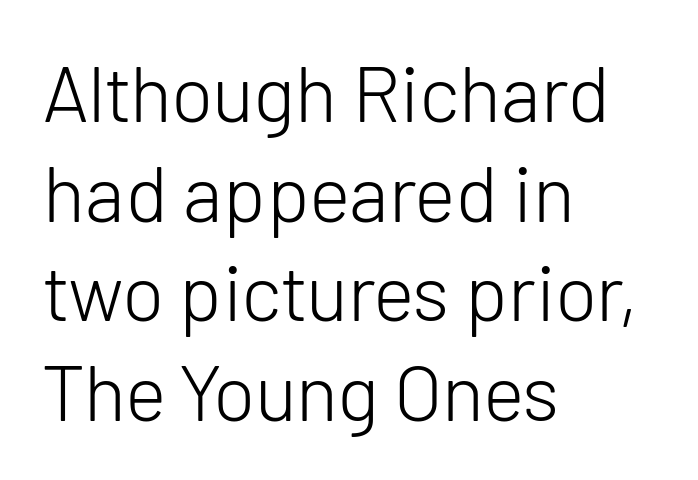
{"serif": "no", "italic": "no", "bold": "no", "weight": "light", "width": "normal", "stroke_contrast": "low", "x_height": "medium", "monospaced": "no", "underline": "no", "align": "left", "line_spacing": "normal", "line_spacing_ratio": 1.26, "letter_spacing": "normal", "letter_spacing_em": 0.0, "glyph_px": 79}
